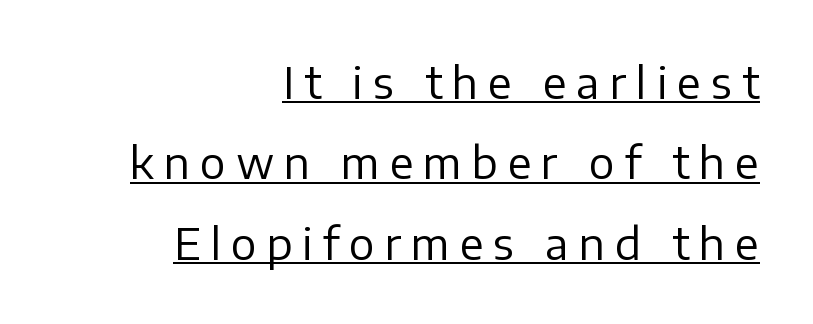
{"serif": "no", "italic": "no", "bold": "no", "weight": "regular", "width": "normal", "stroke_contrast": "low", "x_height": "medium", "monospaced": "no", "underline": "yes", "align": "right", "line_spacing_ratio": 1.87, "letter_spacing": "wide", "letter_spacing_em": 0.23, "glyph_px": 43}
